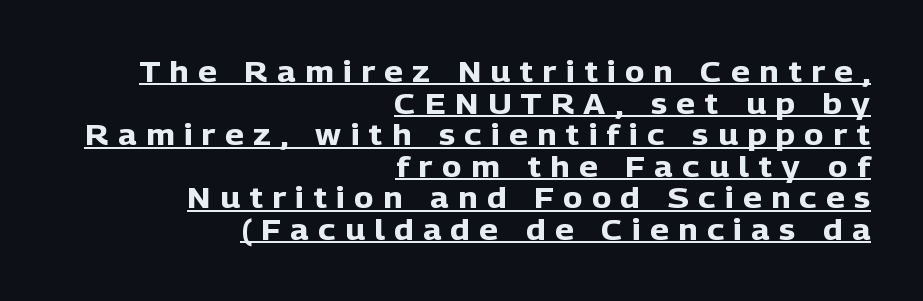
Q: Is the text bold? A: Yes.
Q: Is the text italic (slanted)? A: No, it is upright.
Q: Is the typeface a serif or a sans-serif typeface? A: Sans-serif.
Q: Is the text underlined? A: Yes.
Q: How is the paragraph aligned? A: Right-aligned.
Q: Is the spacing between letters normal or unusually wide? A: Unusually wide.
Q: Is the spacing between lines tight, normal or loose? A: Tight.
Q: Width (condensed, normal, or wide)? A: Normal.
Q: Stroke contrast? A: Low.
Q: x-height? A: Medium.
Q: Monospaced? A: No.
